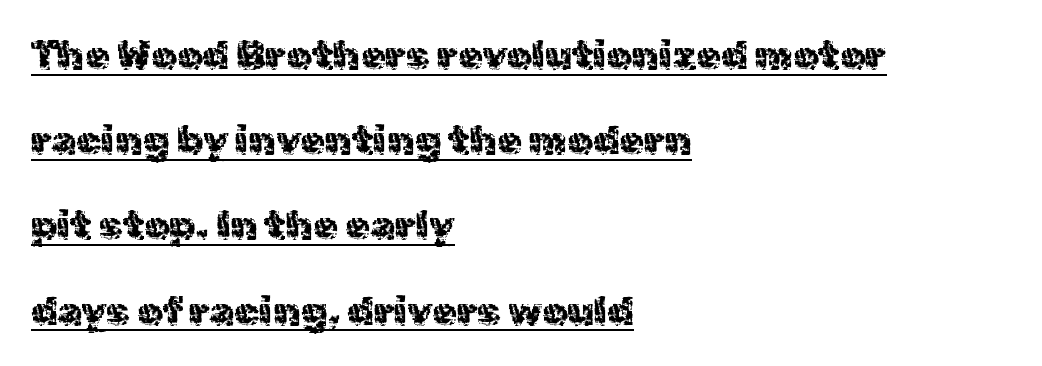
Q: Is the text bold? A: No.
Q: Is the text italic (slanted)? A: No, it is upright.
Q: Is the typeface a serif or a sans-serif typeface? A: Sans-serif.
Q: Is the text underlined? A: Yes.
Q: How is the paragraph aligned? A: Left-aligned.
Q: Is the spacing between letters normal or unusually wide? A: Normal.
Q: Is the spacing between lines tight, normal or loose? A: Loose.
Q: Width (condensed, normal, or wide)? A: Normal.
Q: x-height? A: Medium.
Q: Monospaced? A: No.
